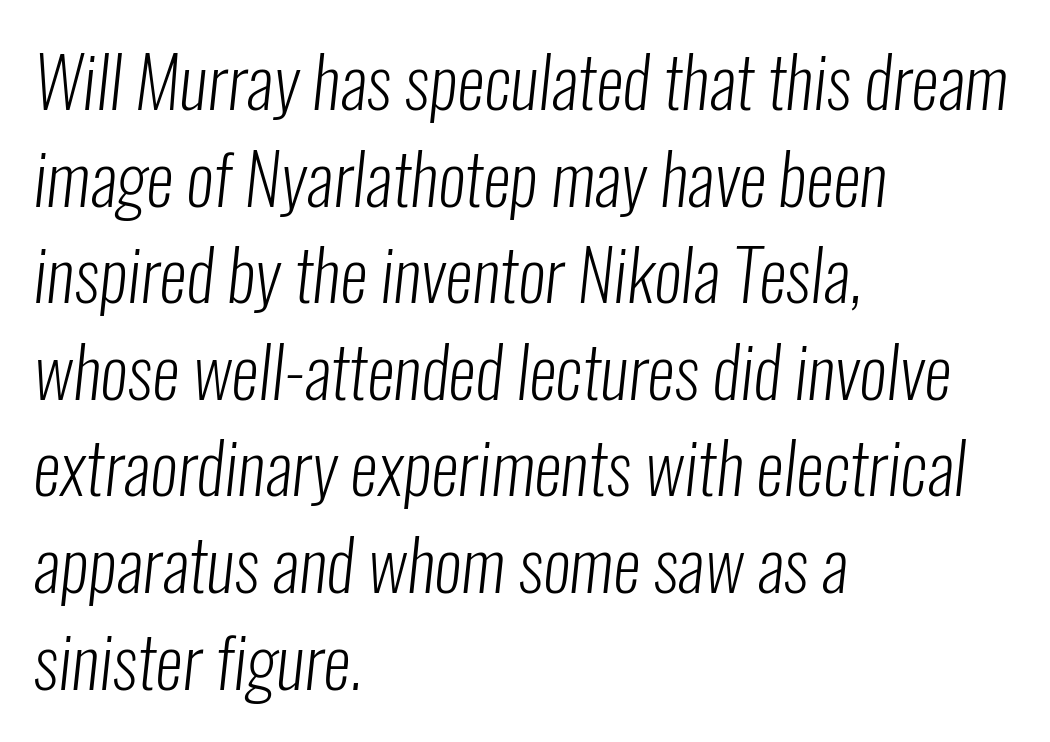
{"serif": "no", "bold": "no", "weight": "light", "width": "condensed", "stroke_contrast": "low", "x_height": "medium", "monospaced": "no", "underline": "no", "align": "left", "line_spacing": "normal", "line_spacing_ratio": 1.38, "letter_spacing": "normal", "letter_spacing_em": 0.0, "glyph_px": 70}
